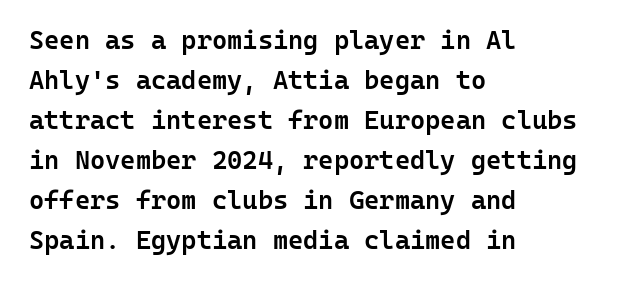
{"italic": "no", "bold": "semi", "underline": "no", "align": "left", "line_spacing": "normal", "line_spacing_ratio": 1.54, "letter_spacing": "normal", "letter_spacing_em": 0.0, "glyph_px": 26}
